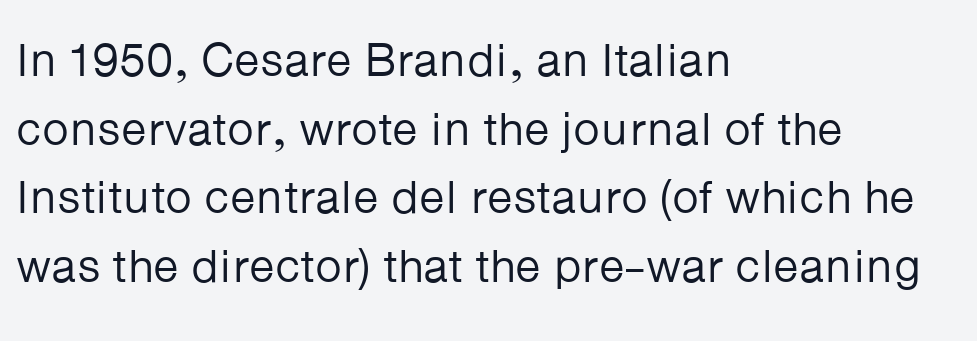
{"serif": "no", "italic": "no", "bold": "no", "weight": "regular", "width": "normal", "stroke_contrast": "low", "x_height": "medium", "monospaced": "no", "underline": "no", "align": "left", "line_spacing": "normal", "line_spacing_ratio": 1.46, "letter_spacing": "normal", "letter_spacing_em": 0.0, "glyph_px": 47}
